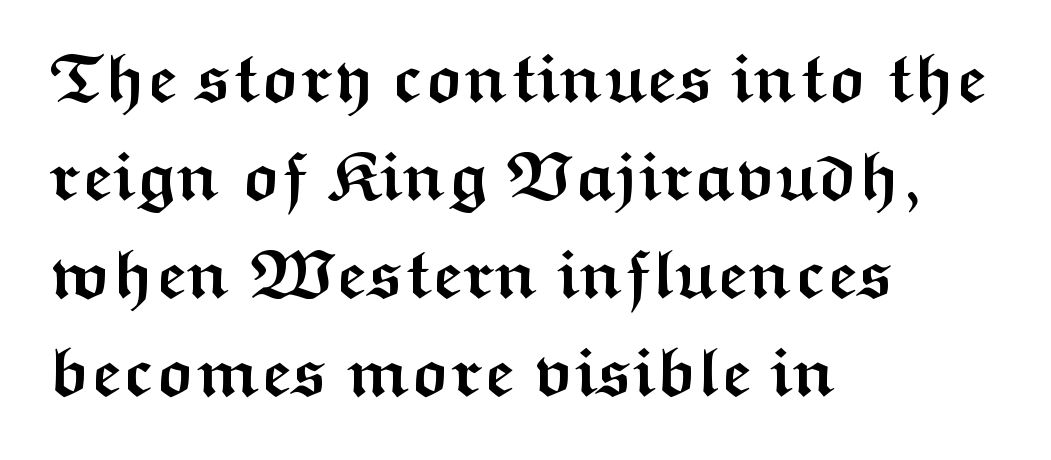
{"serif": "no", "italic": "no", "bold": "yes", "weight": "semibold", "width": "wide", "stroke_contrast": "medium", "x_height": "medium", "monospaced": "no", "underline": "no", "align": "left", "line_spacing": "normal", "line_spacing_ratio": 1.42, "letter_spacing": "normal", "letter_spacing_em": 0.0, "glyph_px": 69}
